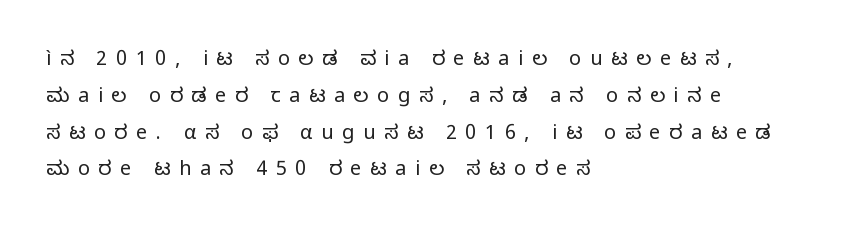
Q: Is the text bold? A: No.
Q: Is the text italic (slanted)? A: No, it is upright.
Q: Is the text underlined? A: No.
Q: How is the paragraph aligned? A: Left-aligned.
Q: Is the spacing between letters normal or unusually wide? A: Unusually wide.
